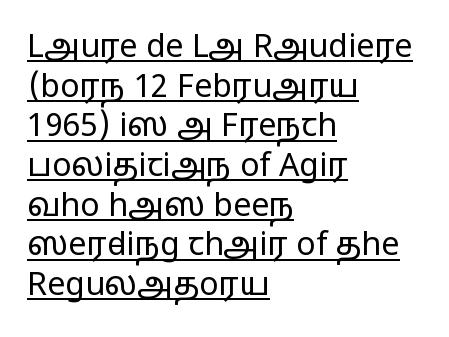
The image shows 32 px regular-weight, wide sans-serif type, upright; set left-aligned, line spacing 1.24x, normal letter spacing, underlined; low stroke contrast and a medium x-height.
